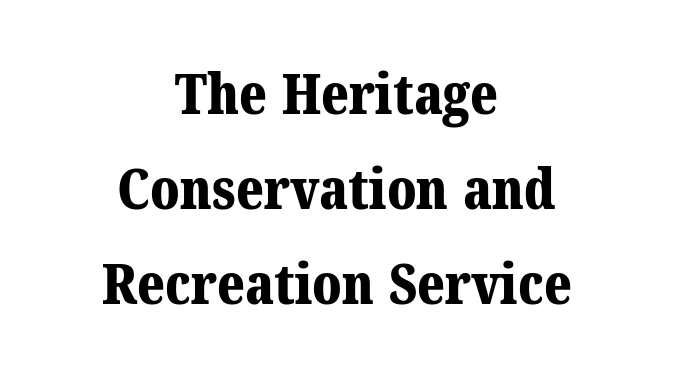
The image shows 56 px bold serif type; set centered, normal line spacing (1.7x), normal letter spacing, not underlined; medium stroke contrast and a medium x-height.
